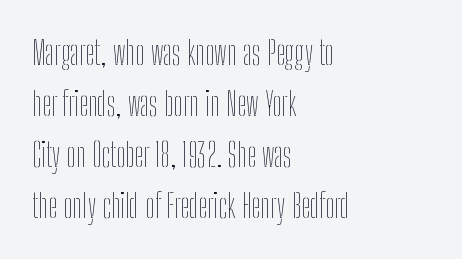
The passage shown is not bold in any degree. Lines of text with bare space underneath. Line beginnings align vertically; line endings do not. This rendering leaves character spacing at its baseline value. Whoever set this chose a conventional vertical rhythm.
